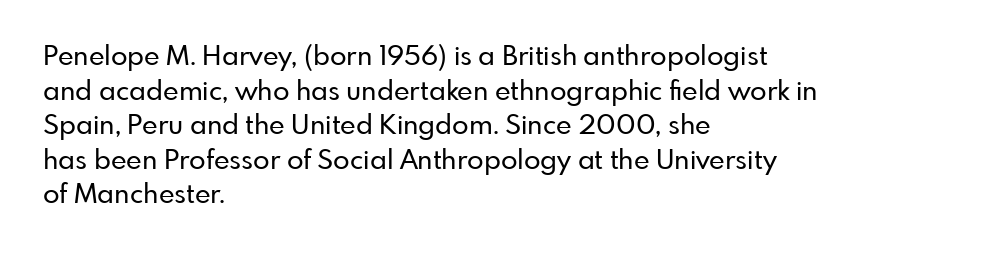
You could call the tracking neutral — neither tight nor loose. Interline gaps are of average width in this sample. The zone under the glyphs is completely vacant. A classic flush-left, rag-right setting is used for this passage. Style check: upright.
